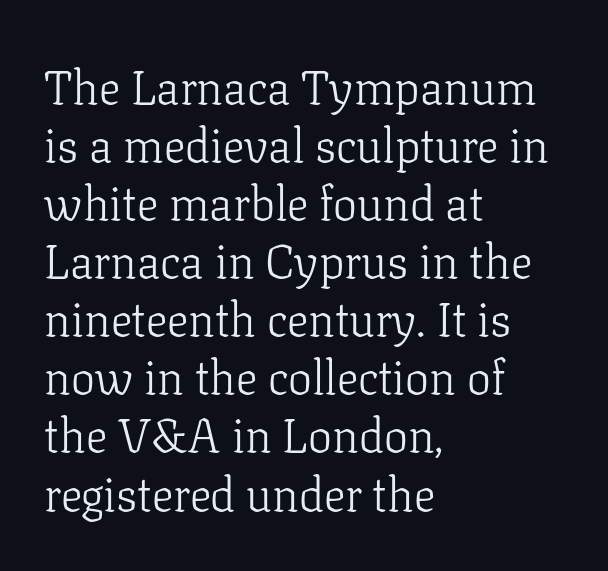
The image shows 48 px light serif type, upright; set left-aligned, line spacing 1.21x, normal letter spacing, not underlined; low stroke contrast and a medium x-height.
